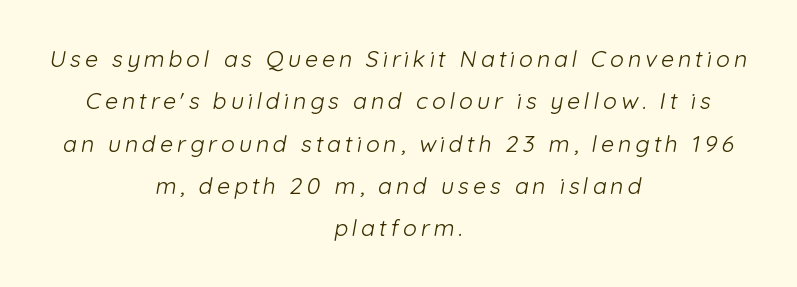
{"bold": "no", "underline": "no", "align": "center", "line_spacing_ratio": 1.84, "glyph_px": 23}
